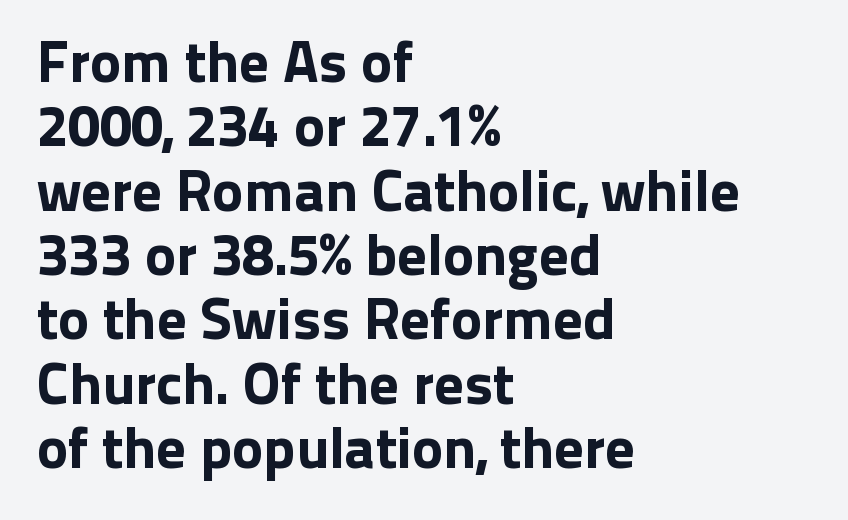
The image shows 59 px sans-serif type, upright; set left-aligned, tight line spacing (1.09x), normal letter spacing, not underlined; low stroke contrast and a medium x-height.
